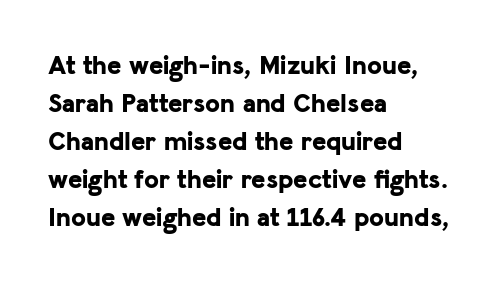
The image shows 27 px bold type, upright; set left-aligned, normal line spacing (1.41x), normal letter spacing, not underlined.
